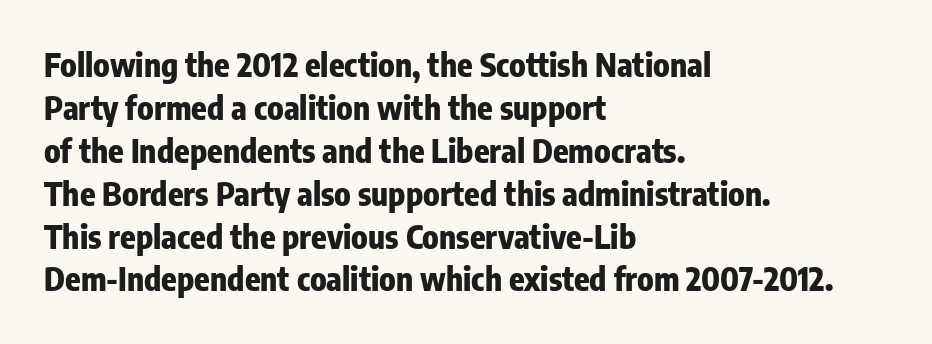
{"serif": "no", "italic": "no", "bold": "yes", "weight": "heavy", "width": "condensed", "stroke_contrast": "low", "x_height": "medium", "monospaced": "no", "underline": "no", "align": "left", "line_spacing": "normal", "line_spacing_ratio": 1.34, "letter_spacing": "normal", "letter_spacing_em": 0.0, "glyph_px": 32}
